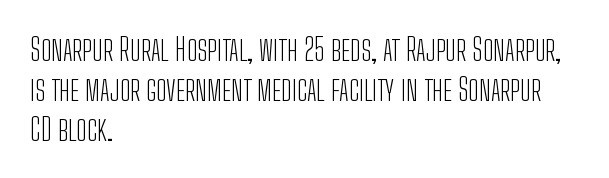
The setting favours the left margin, as ordinary paragraphs usually do. The typeface chosen for these lines omits serifs. Nobody touched the tracking dial on this one. No heavy texture on the line: the type isn't bold. Do the characters align in a grid? No, the font is proportional. Evenly set lines give the paragraph a standard silhouette.
